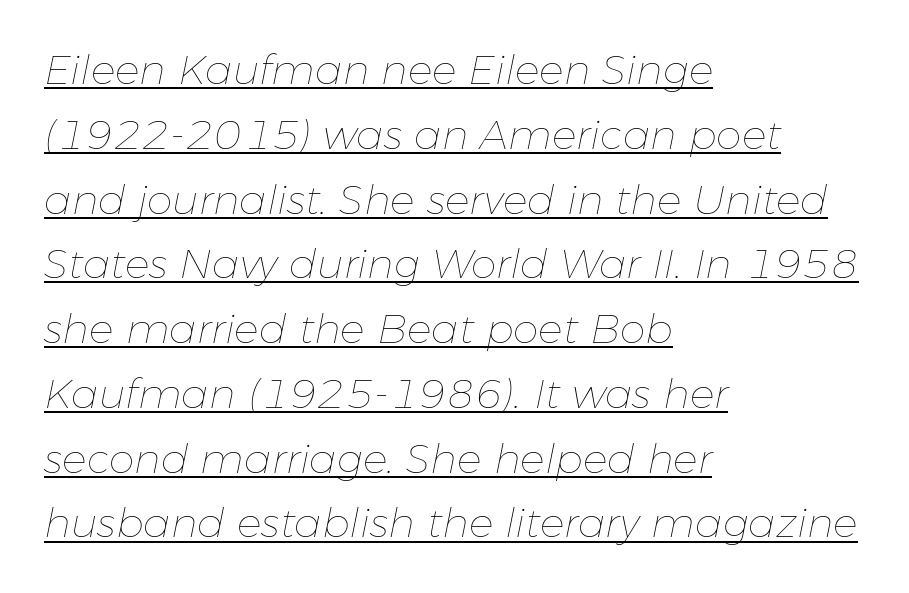
The image shows 41 px thin type, italic (leaning right); set left-aligned, normal line spacing (1.58x), normal letter spacing, underlined; low stroke contrast and a medium x-height.
